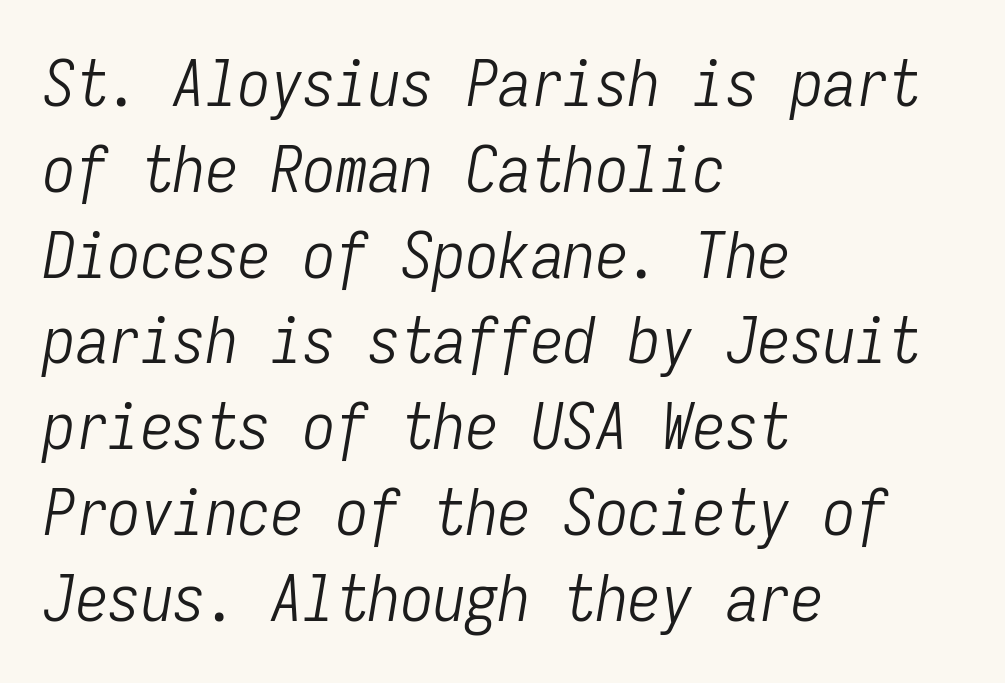
Typeset ragged right — the left edge is the straight one. Posture: slanted. You could count columns in this text — the font is strictly monospaced. Leading: standard.
